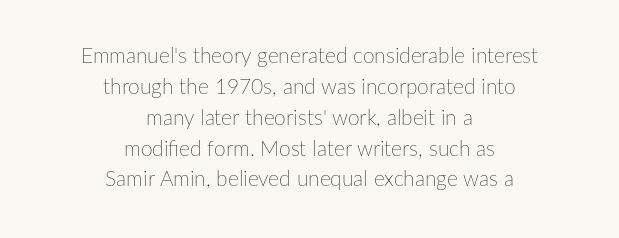
The image shows 21 px text type, upright; set centered, normal line spacing (1.47x), normal letter spacing, not underlined.
